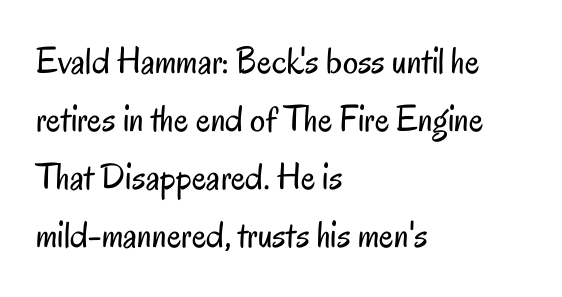
The image shows 38 px regular-weight, condensed sans-serif type, upright; set left-aligned, normal line spacing (1.53x), normal letter spacing, not underlined; low stroke contrast and a small x-height.
